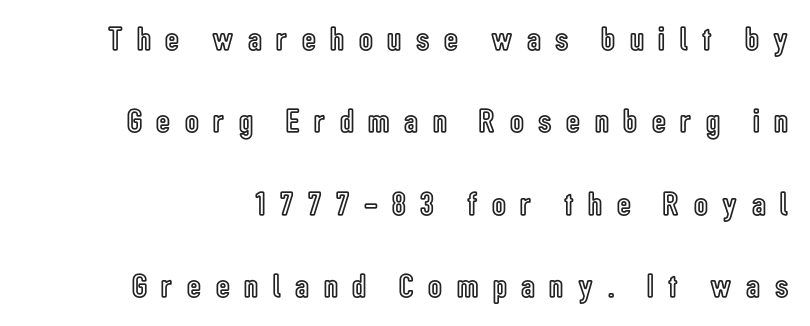
The image shows 34 px condensed type, upright; set loose line spacing (2.42x), unusually wide letter spacing (+0.43 em), not underlined; a medium x-height.
